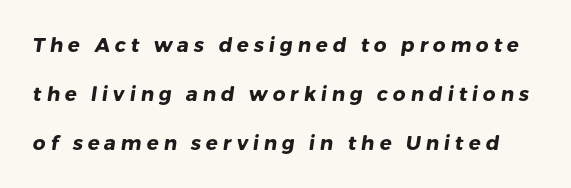
Strokes here are thick enough to call this a true bold. Bare-footed words on every line. Interline gaps are noticeably wide in this sample. Observe the wide spacing: letters keep a clear distance from each other.
